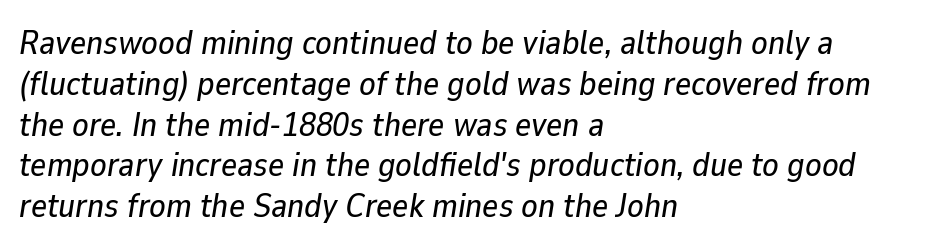
The image shows 34 px text type, italic (leaning right); set left-aligned, line spacing 1.2x, normal letter spacing, not underlined; low stroke contrast and a medium x-height.
